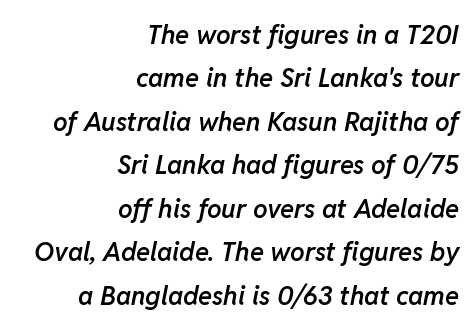
The image shows 26 px text type, italic (leaning right); set right-aligned, normal line spacing (1.67x), normal letter spacing, not underlined.
